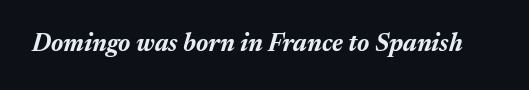
{"italic": "yes", "lean": "right", "slant_degrees": 17, "bold": "yes", "underline": "no", "letter_spacing": "normal", "letter_spacing_em": 0.0, "glyph_px": 25}
